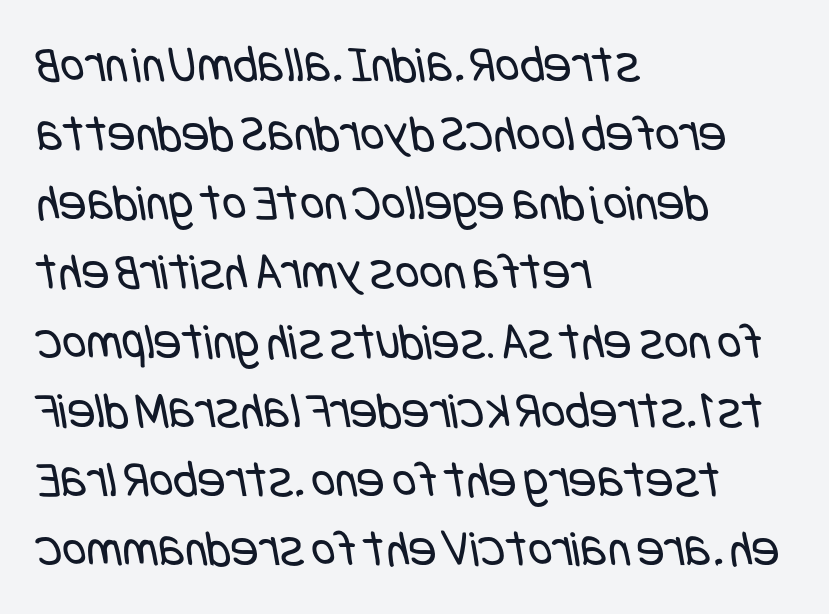
The image shows 52 px regular-weight, condensed sans-serif type; set left-aligned, normal line spacing (1.33x), normal letter spacing, not underlined; low stroke contrast and a large x-height.
